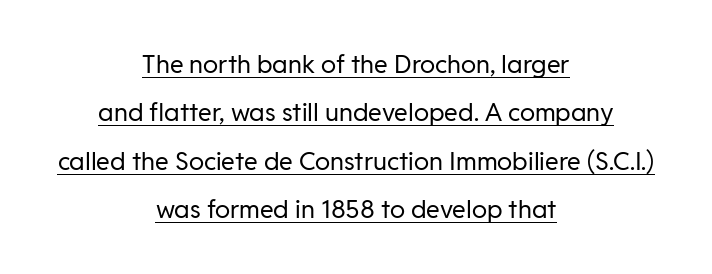
Reading down the block, each line starts at a different indent, mirrored at its end. This sample uses plain, unmodified letter spacing. A typesetter would mark this as roman, not italic. A great deal of white space separates one row of letters from the next. The characters are drawn with everyday or finer stroke widths. Does a line run under the words? Yes, clearly.
